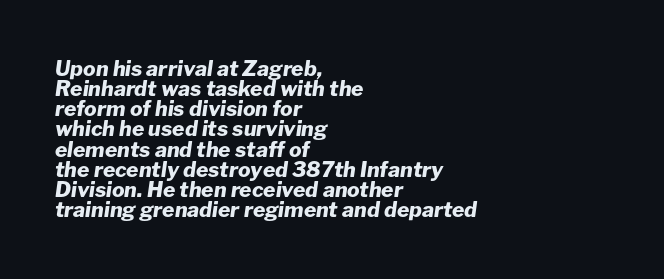
Q: Is the text bold? A: Yes.
Q: Is the text italic (slanted)? A: Yes, it leans right by about 8 degrees.
Q: Is the text underlined? A: No.
Q: How is the paragraph aligned? A: Left-aligned.
Q: Is the spacing between letters normal or unusually wide? A: Normal.
Q: Is the spacing between lines tight, normal or loose? A: Tight.
